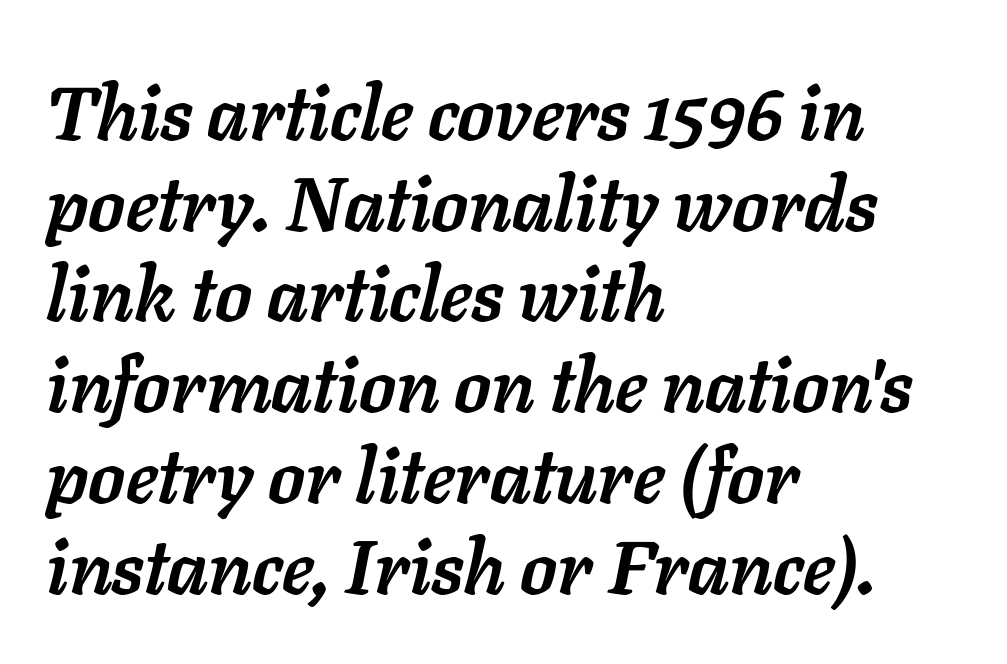
Which margin do the lines hug? The left one — the right edge is uneven. Quick note: italic. The tracking reads as untouched default to a designer's eye. The glyphs have the mass of a bold cut. The space beneath each line is pristine and unruled.
